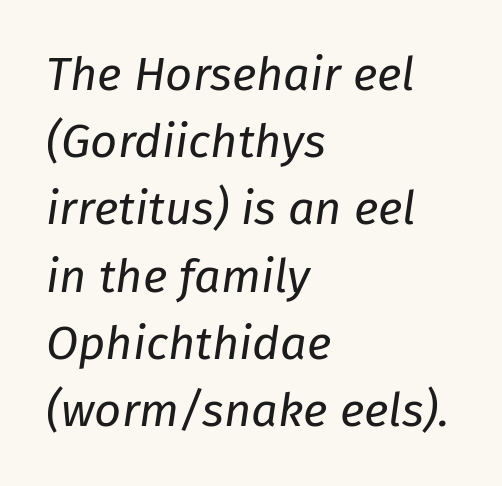
Q: Is the text bold? A: No.
Q: Is the text italic (slanted)? A: Yes, it leans right by about 8 degrees.
Q: Is the text underlined? A: No.
Q: How is the paragraph aligned? A: Left-aligned.
Q: Is the spacing between letters normal or unusually wide? A: Normal.
Q: Is the spacing between lines tight, normal or loose? A: Normal.
Q: Width (condensed, normal, or wide)? A: Normal.
Q: Stroke contrast? A: Low.
Q: x-height? A: Medium.
Q: Monospaced? A: No.
